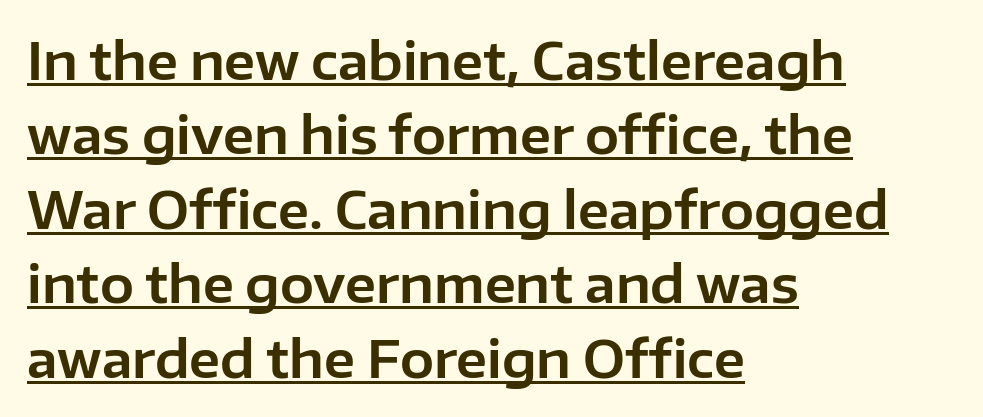
The typography opts for an upright posture over an oblique one. Is there an underline? Yes — a line sits under the letters. One glance says typical: line gaps are just what's usual. I'd call this a sans setting — the letters go barefoot. Observe the ordinary spacing: letters are neighbours, not strangers. Alignment: flush left.
